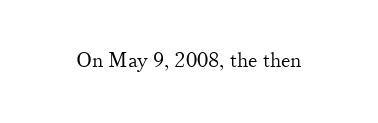
Posture: upright roman. Short note: letters normally spaced. The weight would be labelled regular, book, light, or lighter still. Lines of text with bare space underneath.
